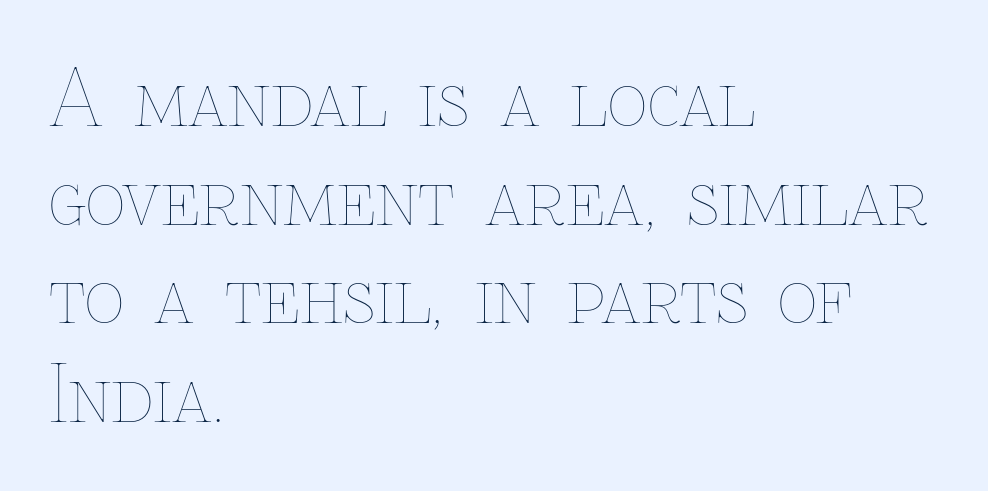
The letters advance in unequal steps, a hallmark of proportional type. Characters remain perfectly vertical along every line. Clear beneath every line of the passage. This rendering uses left alignment, leaving the right contour irregular.
